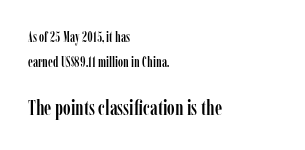
Q: Is the text italic (slanted)? A: No, it is upright.
Q: Is the text underlined? A: No.
Q: How is the paragraph aligned? A: Left-aligned.
Q: Is the spacing between letters normal or unusually wide? A: Normal.
Q: Which block of text is set in a larger size, the first (top) or the second (bottom)? A: The second (bottom) one.
